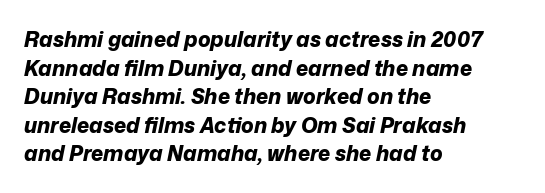
The image shows 21 px bold type, italic (leaning right); set left-aligned, normal line spacing (1.36x), normal letter spacing, not underlined.
